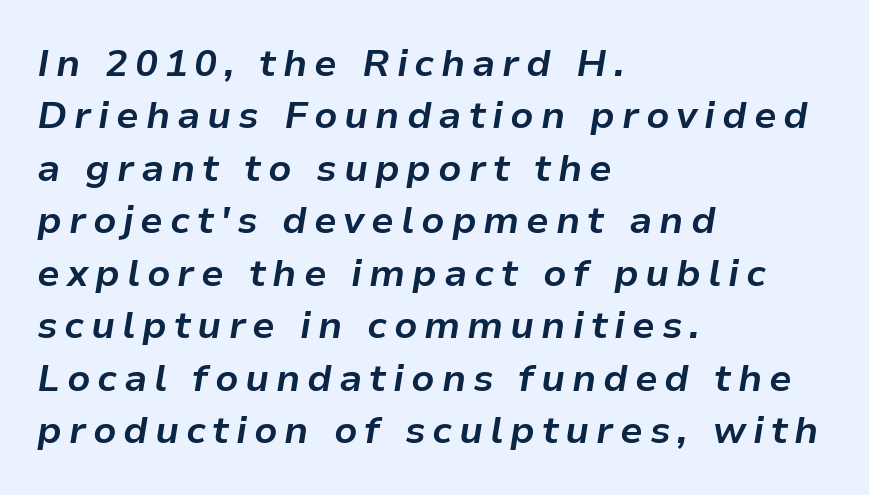
{"italic": "yes", "lean": "right", "slant_degrees": 9, "bold": "yes", "weight": "bold", "width": "normal", "stroke_contrast": "low", "x_height": "medium", "monospaced": "no", "underline": "no", "align": "left", "line_spacing": "normal", "line_spacing_ratio": 1.38, "glyph_px": 38}
